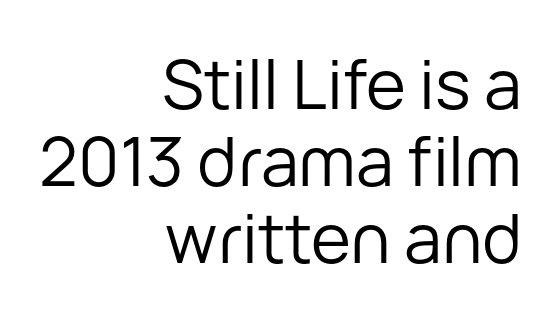
Q: Is the text bold? A: No.
Q: Is the text italic (slanted)? A: No, it is upright.
Q: Is the typeface a serif or a sans-serif typeface? A: Sans-serif.
Q: Is the text underlined? A: No.
Q: How is the paragraph aligned? A: Right-aligned.
Q: Is the spacing between letters normal or unusually wide? A: Normal.
Q: Is the spacing between lines tight, normal or loose? A: Tight.
Q: Width (condensed, normal, or wide)? A: Normal.
Q: Stroke contrast? A: Low.
Q: x-height? A: Medium.
Q: Monospaced? A: No.
